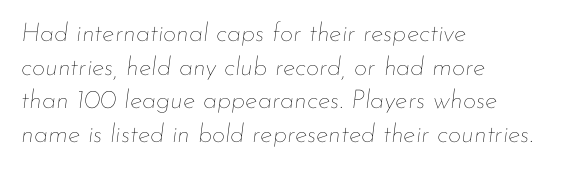
The image shows 26 px text type, italic (leaning right); set left-aligned, normal line spacing (1.29x), normal letter spacing, not underlined.
